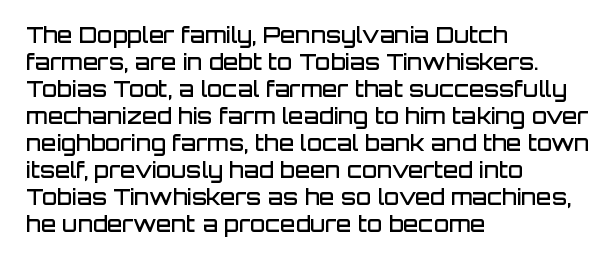
The image shows 22 px text type, upright; set left-aligned, line spacing 1.23x, normal letter spacing, not underlined.
